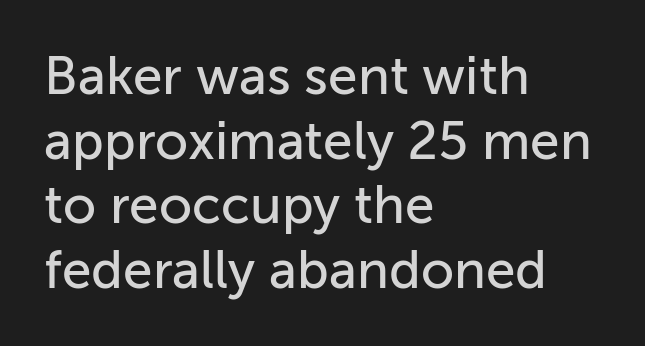
Q: Is the text italic (slanted)? A: No, it is upright.
Q: Is the typeface a serif or a sans-serif typeface? A: Sans-serif.
Q: Is the text underlined? A: No.
Q: How is the paragraph aligned? A: Left-aligned.
Q: Is the spacing between letters normal or unusually wide? A: Normal.
Q: Width (condensed, normal, or wide)? A: Normal.
Q: Stroke contrast? A: Low.
Q: x-height? A: Medium.
Q: Monospaced? A: No.
